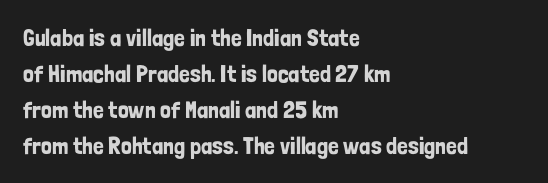
The image shows 24 px text type, upright; set left-aligned, normal line spacing (1.5x), normal letter spacing, not underlined.
